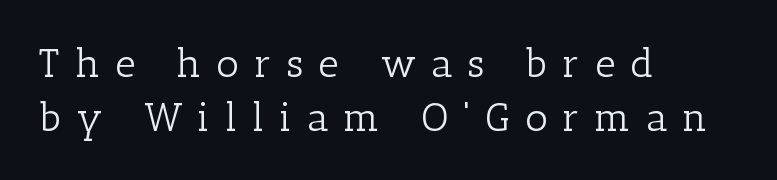
{"serif": "yes", "italic": "no", "bold": "no", "weight": "light", "width": "normal", "stroke_contrast": "low", "x_height": "medium", "monospaced": "no", "underline": "no", "align": "left", "line_spacing": "normal", "line_spacing_ratio": 1.34, "letter_spacing": "wide", "letter_spacing_em": 0.37, "glyph_px": 40}
